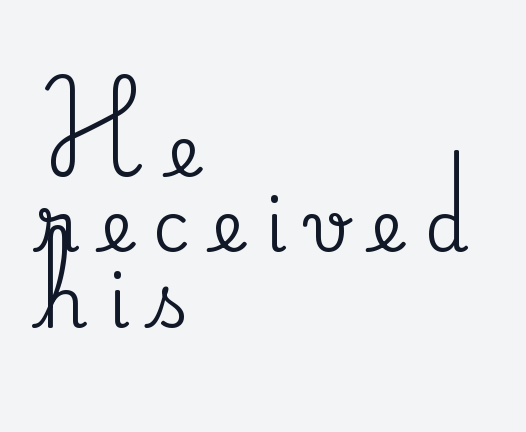
The image shows 71 px serif type, upright; set left-aligned, tight line spacing (1.06x), unusually wide letter spacing (+0.3 em), not underlined; medium stroke contrast and a small x-height.
